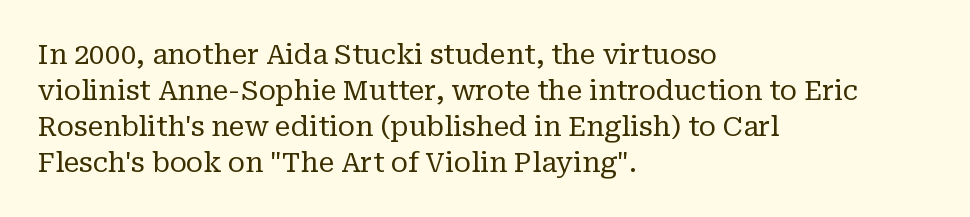
Letters have the restrained weight of plain body copy at most. The axis of the letterforms is exactly vertical. Caption: standard tracking, unaltered. If you drew a ruler down the left edge, every line would touch it. Leading matches the norm, producing a regular column. Honestly, there is no underline to notice here at all.
